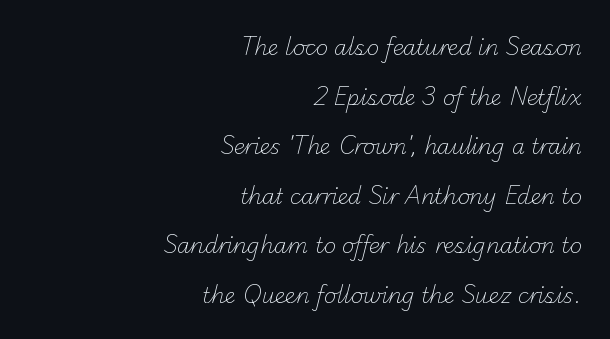
Q: Is the text bold? A: No.
Q: Is the text underlined? A: No.
Q: How is the paragraph aligned? A: Right-aligned.
Q: Is the spacing between letters normal or unusually wide? A: Normal.
Q: Is the spacing between lines tight, normal or loose? A: Loose.
